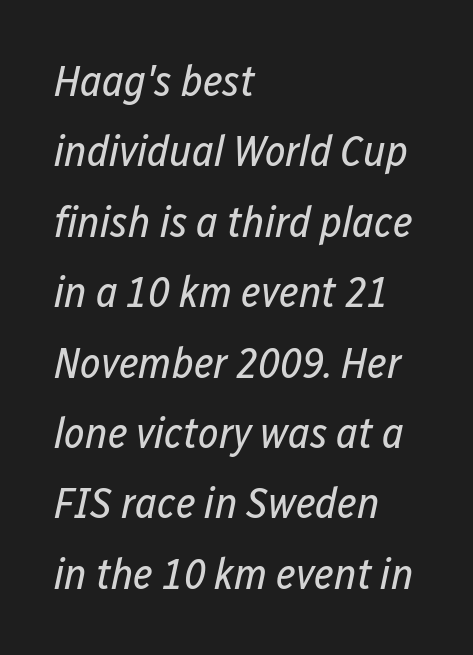
Q: Is the text bold? A: No.
Q: Is the text italic (slanted)? A: Yes, it leans right by about 12 degrees.
Q: Is the text underlined? A: No.
Q: How is the paragraph aligned? A: Left-aligned.
Q: Is the spacing between letters normal or unusually wide? A: Normal.
Q: Is the spacing between lines tight, normal or loose? A: Normal.
Q: Width (condensed, normal, or wide)? A: Condensed.
Q: Stroke contrast? A: Low.
Q: x-height? A: Medium.
Q: Monospaced? A: No.
